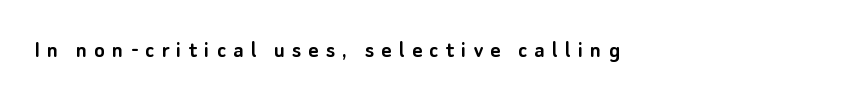
The image shows 25 px text type, upright; set left-aligned, unusually wide letter spacing (+0.28 em), not underlined.
